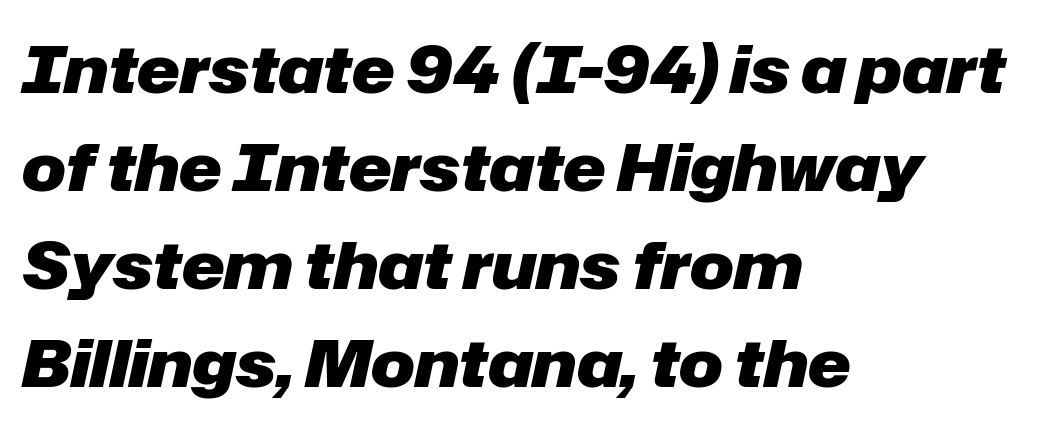
The image shows 65 px heavy type, italic (leaning right); set left-aligned, normal line spacing (1.51x), normal letter spacing, not underlined; low stroke contrast and a medium x-height.
